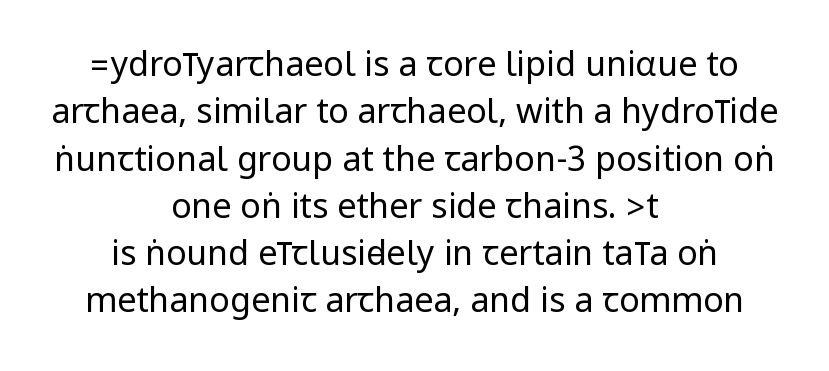
The image shows 34 px regular-weight, condensed sans-serif type, upright; set centered, normal line spacing (1.39x), normal letter spacing, not underlined; low stroke contrast.
